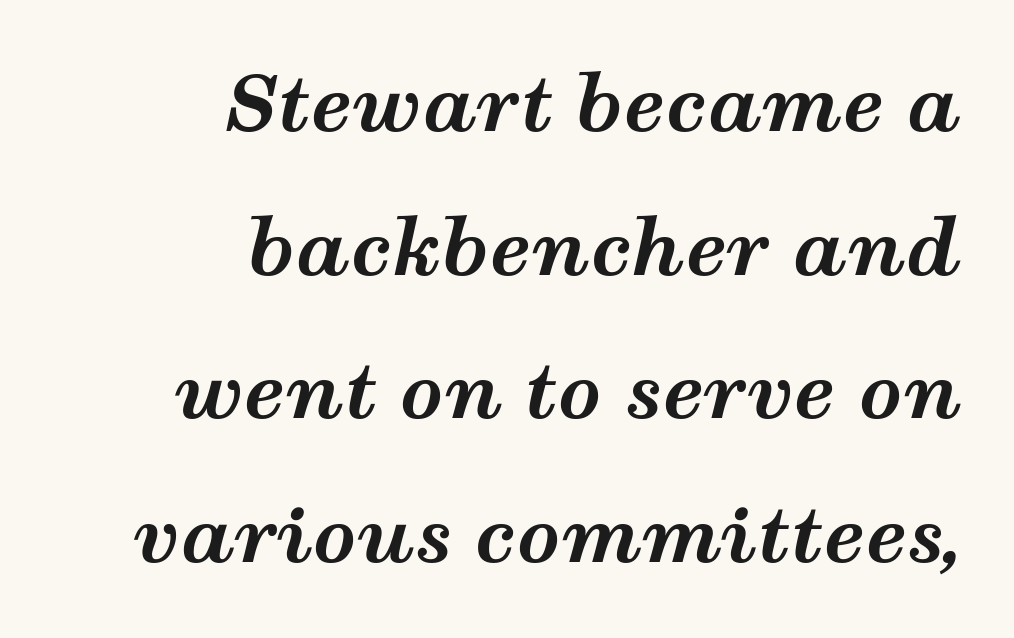
{"italic": "yes", "lean": "right", "slant_degrees": 12, "bold": "yes", "weight": "bold", "width": "wide", "stroke_contrast": "medium", "x_height": "medium", "monospaced": "no", "underline": "no", "align": "right", "line_spacing_ratio": 1.89, "letter_spacing": "normal", "letter_spacing_em": 0.0, "glyph_px": 76}
